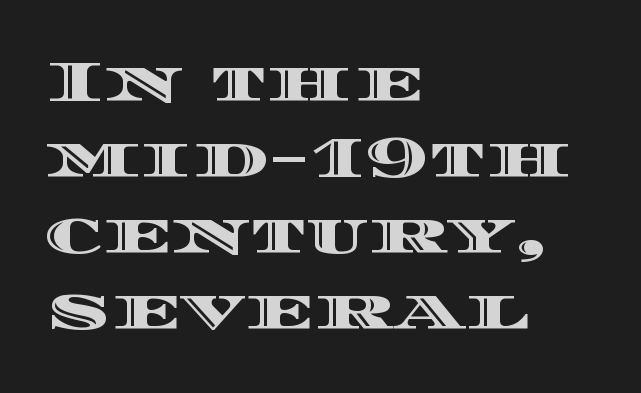
The image shows 59 px wide type, upright; set left-aligned, normal line spacing (1.29x), normal letter spacing, not underlined; a large x-height.
